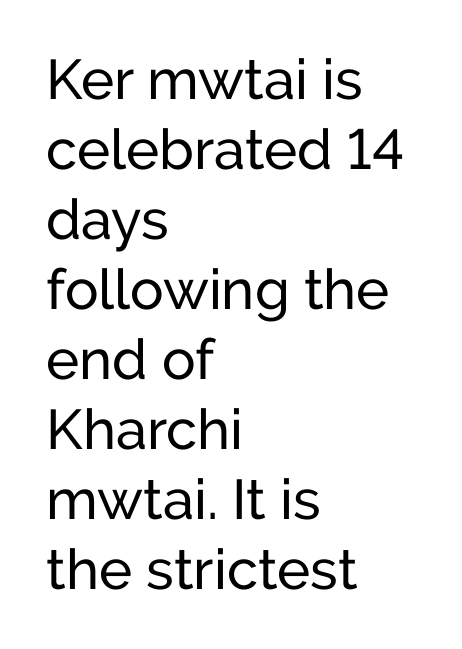
A typesetter would call this proportional, since set widths differ per character. A normal amount of white space separates one row of letters from the next. The glyphs are unaccompanied by any horizontal stroke below them. The font is comparable to plain body text, perhaps lighter. The letters carry no serifs — their stems end cleanly without finishing strokes.
